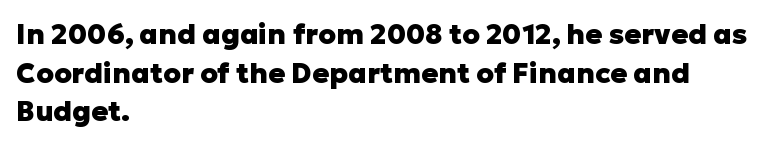
{"serif": "no", "italic": "no", "bold": "yes", "weight": "heavy", "width": "normal", "stroke_contrast": "low", "x_height": "medium", "monospaced": "no", "underline": "no", "align": "left", "line_spacing": "normal", "line_spacing_ratio": 1.38, "letter_spacing": "normal", "letter_spacing_em": 0.0, "glyph_px": 28}
